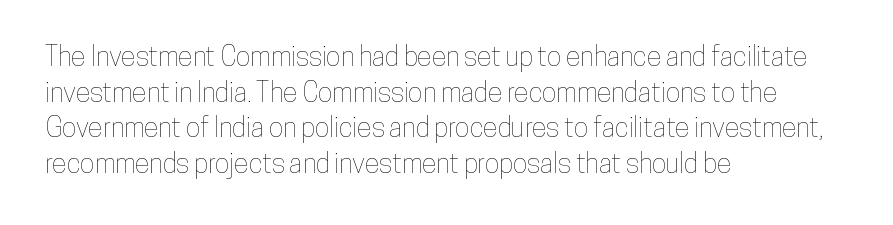
{"italic": "no", "underline": "no", "align": "left", "line_spacing": "normal", "line_spacing_ratio": 1.32, "letter_spacing": "normal", "letter_spacing_em": 0.0, "glyph_px": 27}
